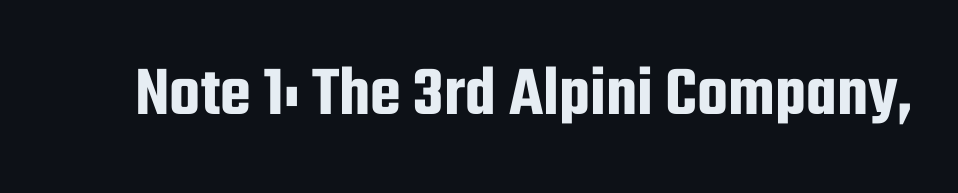
{"serif": "no", "italic": "no", "width": "condensed", "stroke_contrast": "low", "x_height": "medium", "monospaced": "no", "underline": "no", "letter_spacing": "normal", "letter_spacing_em": 0.0, "glyph_px": 71}
